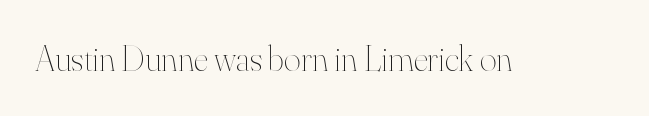
Q: Is the text bold? A: No.
Q: Is the text italic (slanted)? A: No, it is upright.
Q: Is the text underlined? A: No.
Q: Is the spacing between letters normal or unusually wide? A: Normal.
Q: Width (condensed, normal, or wide)? A: Normal.
Q: Stroke contrast? A: High.
Q: x-height? A: Small.
Q: Monospaced? A: No.
